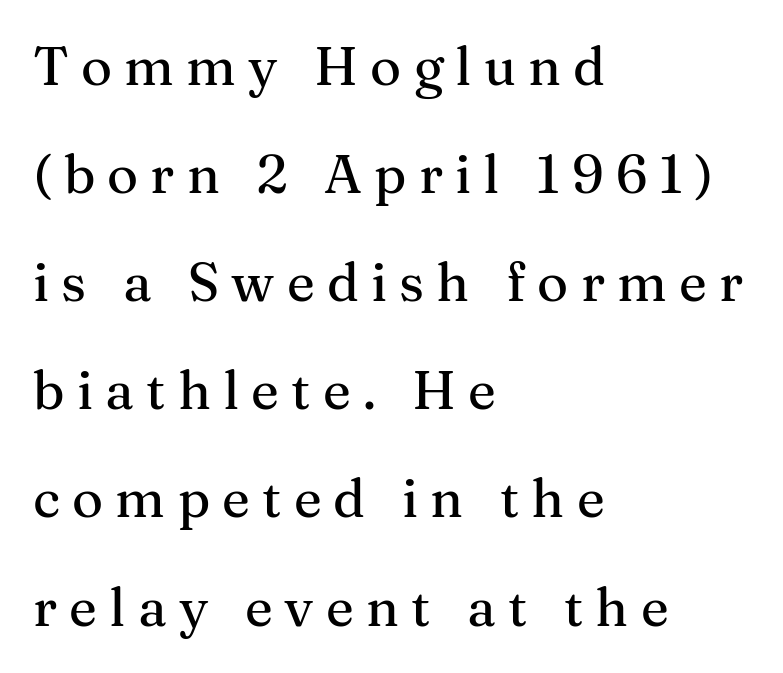
No word sits above an underline. The letterforms stand isolated, each surrounded by extra space. Each line starts at the same left margin while the right side varies. Upright lettering throughout.
